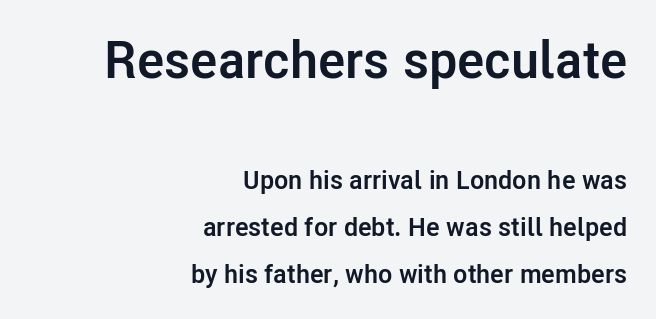
The image shows 52 px semibold sans-serif type, upright; set right-aligned, line spacing 1.8x, normal letter spacing, not underlined; the first (top) block is 2.0x larger; low stroke contrast and a medium x-height.
